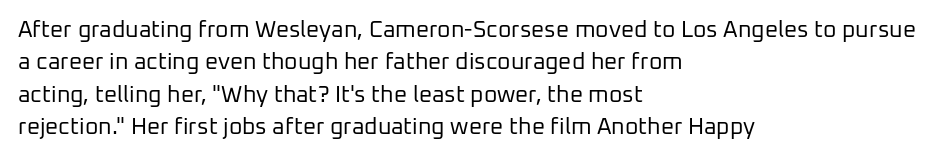
{"italic": "no", "bold": "no", "underline": "no", "align": "left", "line_spacing": "normal", "line_spacing_ratio": 1.41, "letter_spacing": "normal", "letter_spacing_em": 0.0, "glyph_px": 23}
